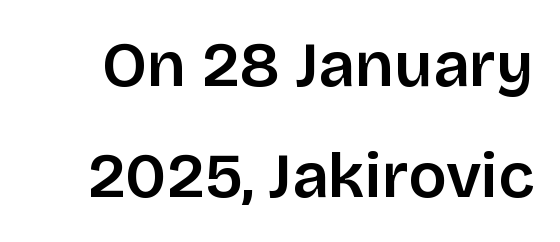
The image shows 64 px sans-serif type, upright; set line spacing 1.74x, normal letter spacing, not underlined; low stroke contrast and a large x-height.
